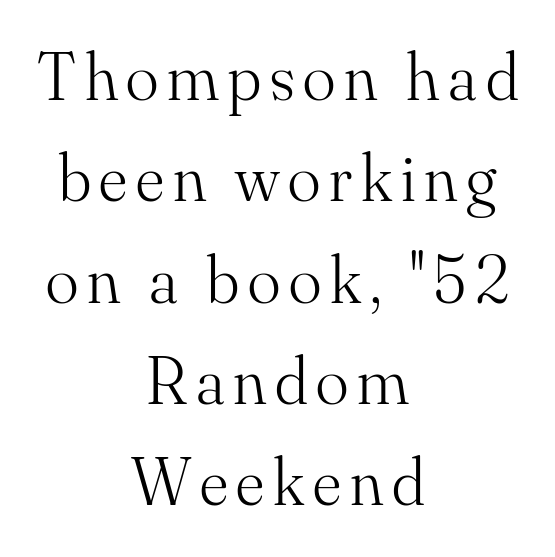
{"serif": "yes", "italic": "no", "bold": "no", "weight": "light", "width": "normal", "stroke_contrast": "medium", "x_height": "small", "monospaced": "no", "underline": "no", "align": "center", "line_spacing": "normal", "line_spacing_ratio": 1.49, "glyph_px": 68}
